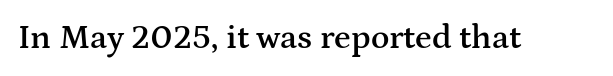
{"serif": "yes", "italic": "no", "bold": "semi", "weight": "semibold", "width": "wide", "stroke_contrast": "medium", "x_height": "medium", "monospaced": "no", "underline": "no", "letter_spacing": "normal", "letter_spacing_em": 0.0, "glyph_px": 34}
